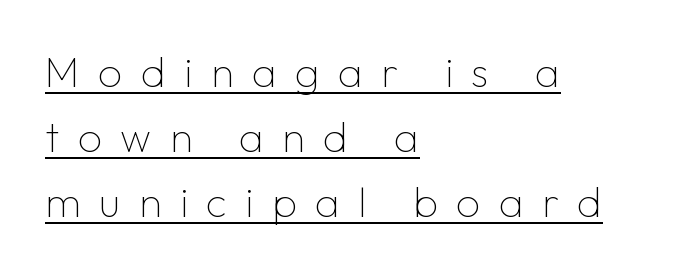
{"serif": "no", "italic": "no", "bold": "no", "weight": "thin", "width": "normal", "stroke_contrast": "low", "x_height": "medium", "monospaced": "no", "underline": "yes", "align": "left", "line_spacing": "normal", "line_spacing_ratio": 1.55, "letter_spacing": "wide", "letter_spacing_em": 0.44, "glyph_px": 42}
